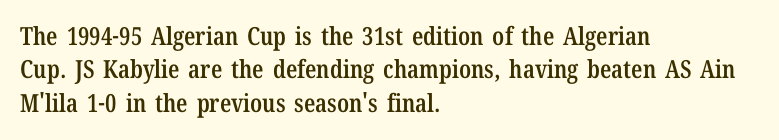
The image shows 25 px text type, upright; set left-aligned, normal line spacing (1.34x), normal letter spacing, not underlined.
